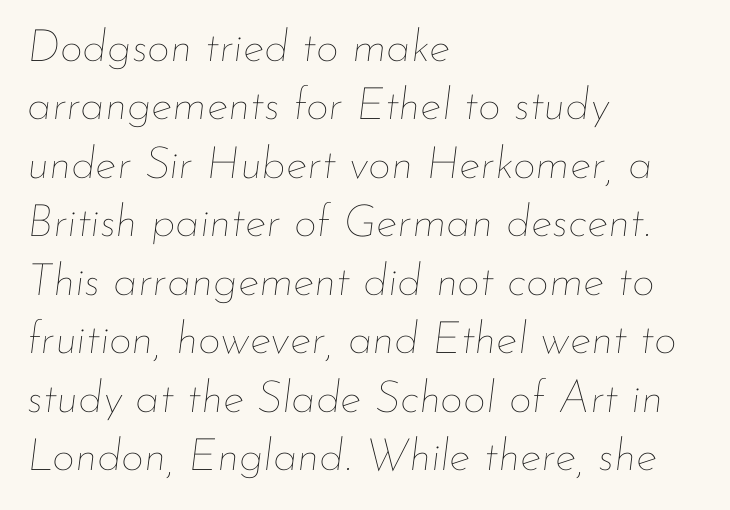
{"italic": "yes", "lean": "right", "slant_degrees": 7, "bold": "no", "weight": "thin", "width": "normal", "stroke_contrast": "low", "x_height": "small", "monospaced": "no", "underline": "no", "align": "left", "line_spacing": "normal", "line_spacing_ratio": 1.3, "letter_spacing": "normal", "letter_spacing_em": 0.0, "glyph_px": 45}
